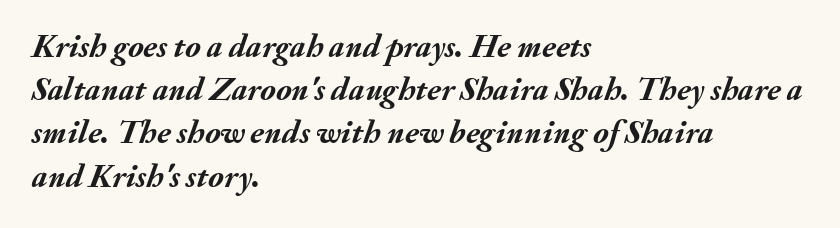
The characters look thick and weighty, a clear bold. Each word holds together tightly as a unit, with standard inter-letter gaps. The paragraph shown leans on its left margin. Spacing verdict: proportional, widths tailored to each character. Check the space under the baseline: it is left empty.
